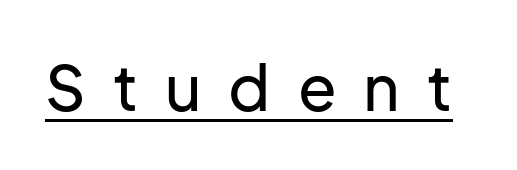
Ascenders rise straight up at ninety degrees. Underline: present. Between one letter and the next there's a generous, obvious gap. Does the type have serifs? No, each stem ends abruptly. This sample has the flowing, uneven cadence of proportional lettering.
